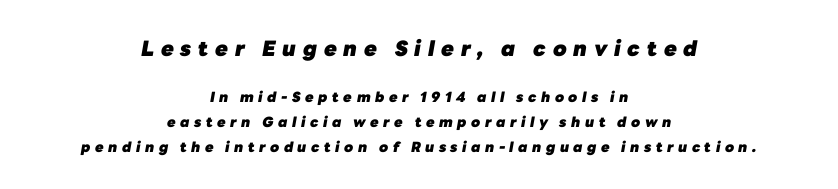
{"italic": "yes", "lean": "right", "slant_degrees": 10, "bold": "yes", "underline": "no", "align": "center", "line_spacing_ratio": 1.77, "letter_spacing": "wide", "letter_spacing_em": 0.32, "larger_block": "first", "size_ratio": 1.5, "glyph_px": 21}
